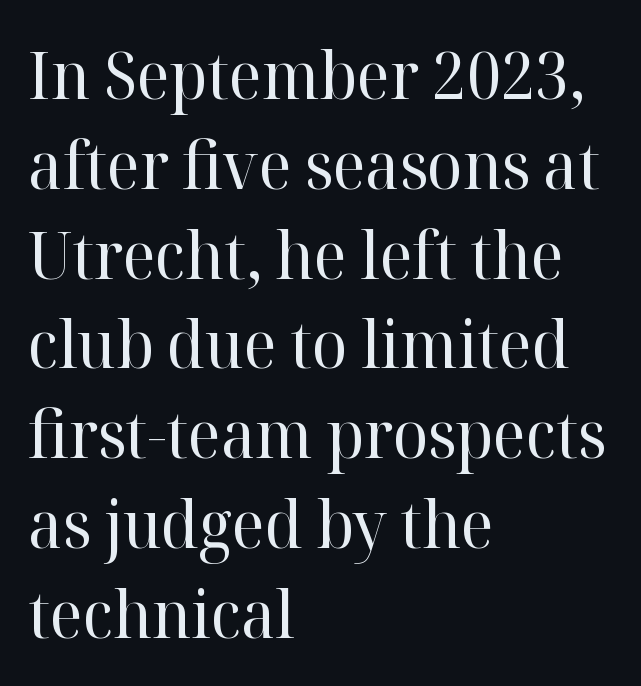
The image shows 66 px regular-weight serif type, upright; set left-aligned, normal line spacing (1.36x), normal letter spacing, not underlined; high stroke contrast and a medium x-height.
